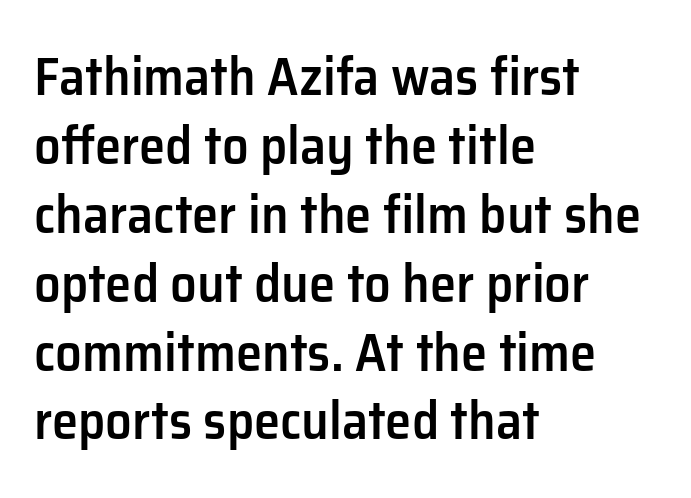
The axis of the letterforms is exactly vertical. The characters look somewhat weighty, a semibold short of true bold. Each letter keeps its own natural width here, so spacing adapts to shape. Stroke terminals: plain, sans-serif. The letterforms sit shoulder to shoulder at normal distance. These lines sit exactly where default settings would place them.
